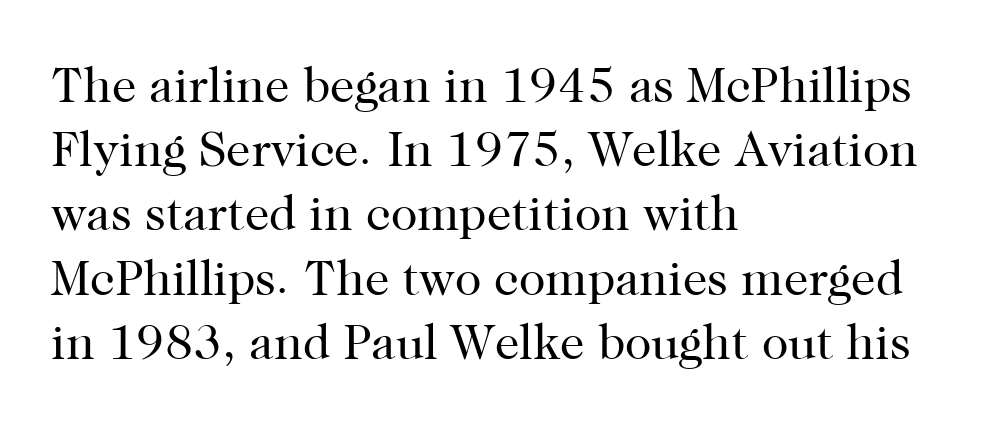
The image shows 49 px regular-weight serif type, upright; set left-aligned, normal line spacing (1.31x), normal letter spacing, not underlined; high stroke contrast and a medium x-height.
